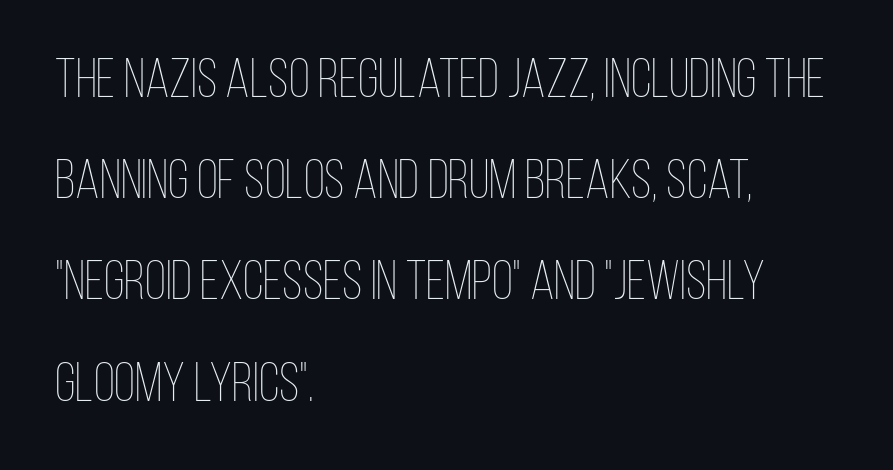
The image shows 55 px thin, condensed type, upright; set left-aligned, line spacing 1.84x, normal letter spacing, not underlined; low stroke contrast and a large x-height.
